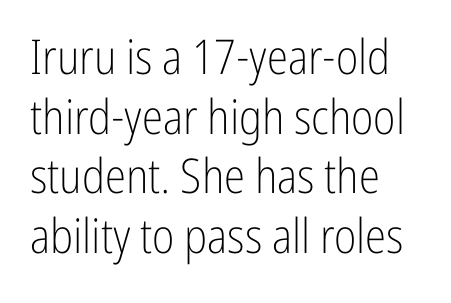
Q: Is the text bold? A: No.
Q: Is the text italic (slanted)? A: No, it is upright.
Q: Is the typeface a serif or a sans-serif typeface? A: Sans-serif.
Q: Is the text underlined? A: No.
Q: How is the paragraph aligned? A: Left-aligned.
Q: Is the spacing between letters normal or unusually wide? A: Normal.
Q: Width (condensed, normal, or wide)? A: Condensed.
Q: Stroke contrast? A: Low.
Q: x-height? A: Medium.
Q: Monospaced? A: No.
